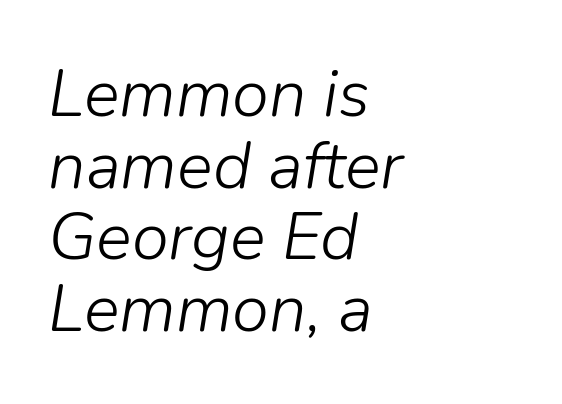
Q: Is the text bold? A: No.
Q: Is the text italic (slanted)? A: Yes, it leans right by about 9 degrees.
Q: Is the text underlined? A: No.
Q: How is the paragraph aligned? A: Left-aligned.
Q: Is the spacing between letters normal or unusually wide? A: Normal.
Q: Is the spacing between lines tight, normal or loose? A: Tight.
Q: Width (condensed, normal, or wide)? A: Normal.
Q: Stroke contrast? A: Low.
Q: x-height? A: Medium.
Q: Monospaced? A: No.
